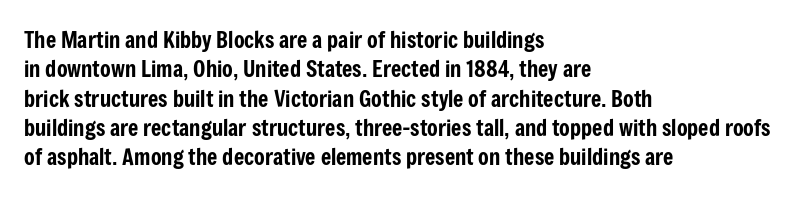
{"italic": "no", "underline": "no", "align": "left", "line_spacing": "normal", "line_spacing_ratio": 1.33, "letter_spacing": "normal", "letter_spacing_em": 0.0, "glyph_px": 22}
